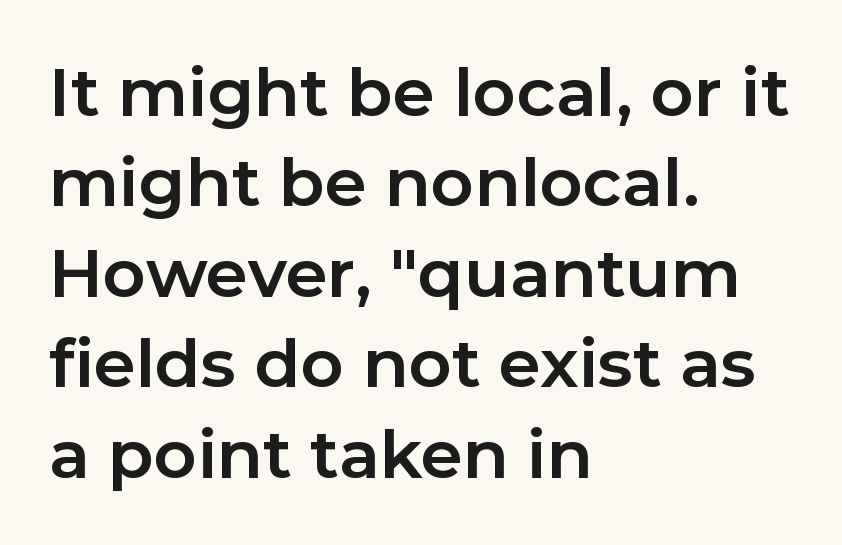
The image shows 67 px bold sans-serif type, upright; set left-aligned, normal line spacing (1.35x), normal letter spacing, not underlined; low stroke contrast and a medium x-height.
